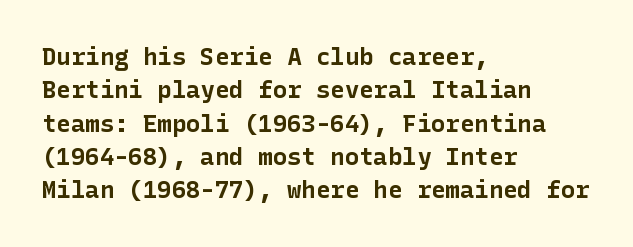
{"italic": "no", "bold": "yes", "underline": "no", "align": "left", "line_spacing": "normal", "line_spacing_ratio": 1.39, "letter_spacing": "normal", "letter_spacing_em": 0.0, "glyph_px": 24}
